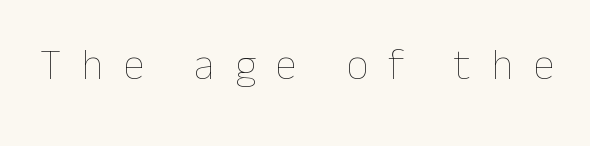
The font is comparable to plain body text, perhaps lighter. Look at the tracking — it's clearly loosened, letters drifting apart. The strip under each line holds only bare page. The letters advance in unequal steps, a hallmark of proportional type.
